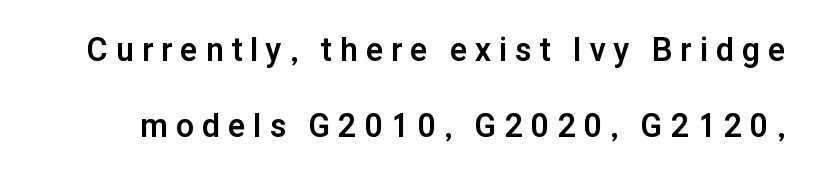
Inter-character spacing is expanded well beyond the font's built-in metrics. Tall strokes in this sample are plumb rather than angled. The face used here is proportionally spaced, like ordinary book or web type. The block of text is sparse from top to bottom, with ample space between rows. Strong, thick strokes mark this as bold type.
